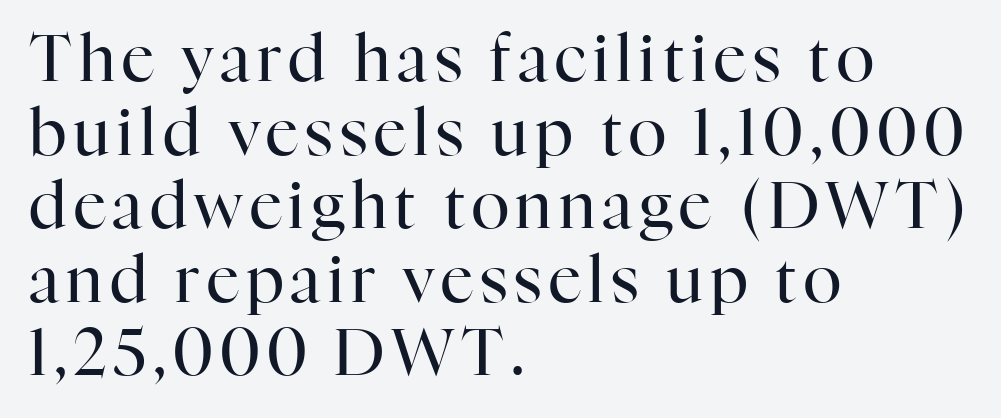
{"serif": "yes", "italic": "no", "bold": "no", "weight": "regular", "width": "normal", "stroke_contrast": "high", "x_height": "medium", "monospaced": "no", "underline": "no", "align": "left", "line_spacing": "tight", "line_spacing_ratio": 1.15, "glyph_px": 64}
